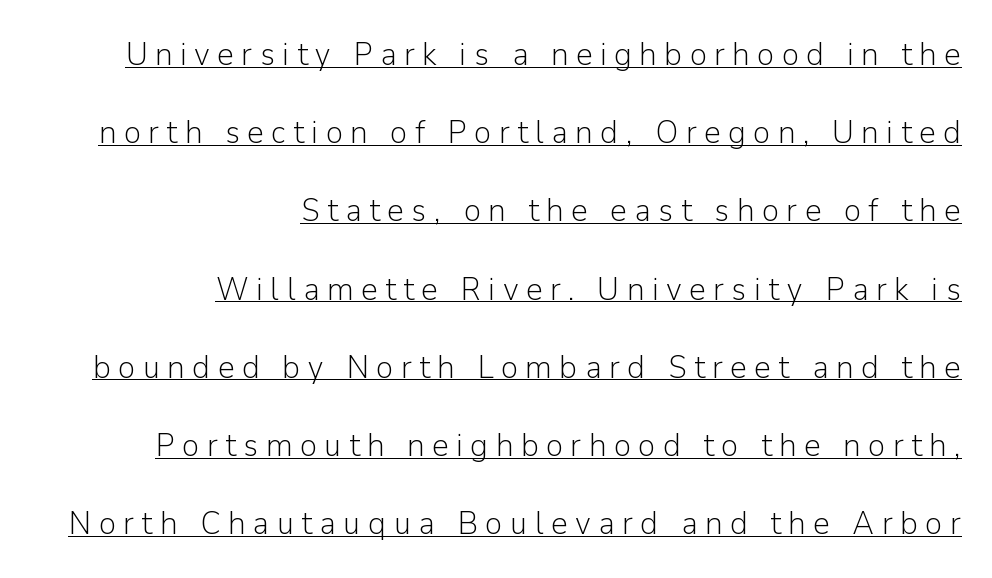
Q: Is the text bold? A: No.
Q: Is the text italic (slanted)? A: No, it is upright.
Q: Is the typeface a serif or a sans-serif typeface? A: Sans-serif.
Q: Is the text underlined? A: Yes.
Q: How is the paragraph aligned? A: Right-aligned.
Q: Is the spacing between letters normal or unusually wide? A: Unusually wide.
Q: Is the spacing between lines tight, normal or loose? A: Loose.
Q: Width (condensed, normal, or wide)? A: Normal.
Q: Stroke contrast? A: Low.
Q: x-height? A: Medium.
Q: Monospaced? A: No.
